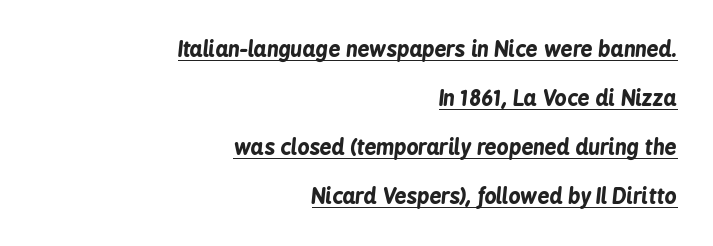
Q: Is the text bold? A: Yes.
Q: Is the text italic (slanted)? A: Yes, it leans right by about 6 degrees.
Q: Is the text underlined? A: Yes.
Q: How is the paragraph aligned? A: Right-aligned.
Q: Is the spacing between letters normal or unusually wide? A: Normal.
Q: Is the spacing between lines tight, normal or loose? A: Loose.
